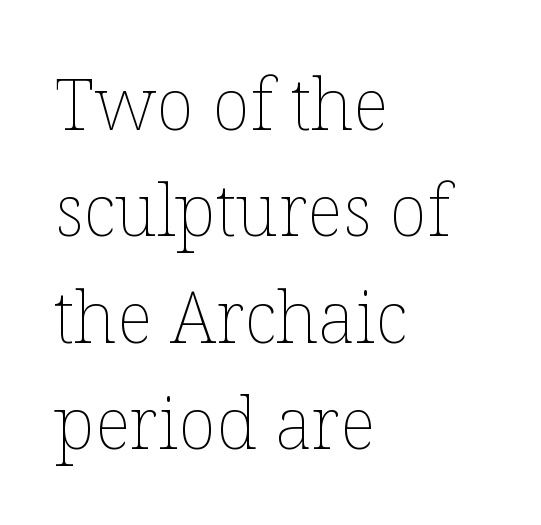
Anything drawn beneath the words? Only blank space. Is this a heavy cut? Hardly; it is regular or lighter. These lines are rendered in a variable-pitch font. This sample keeps an unexceptional amount of space between lines. Rendered with straight, roman letterforms.
